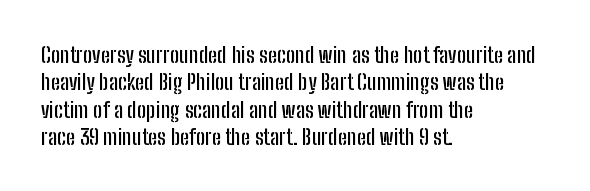
The lines are quadded left. Bare-footed words on every line. Notice how the stems are strictly vertical — no italics here. The gaps between neighbouring characters are ordinary and unremarkable.
